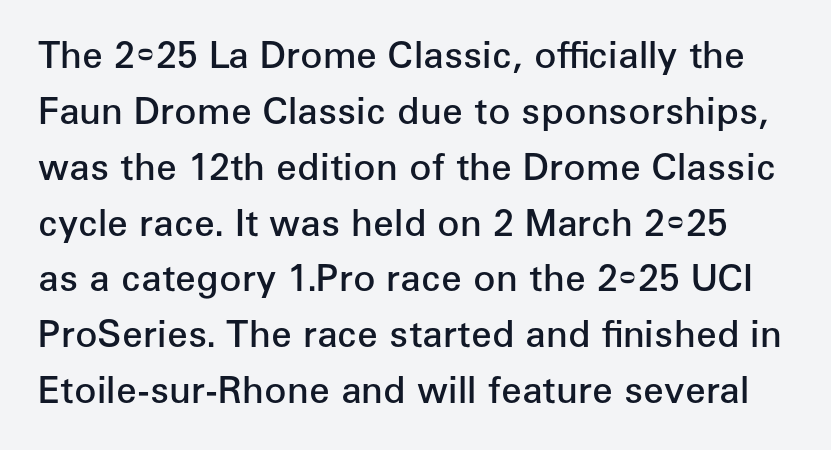
The image shows 37 px semibold sans-serif type, upright; set normal line spacing (1.51x), normal letter spacing, not underlined; low stroke contrast and a medium x-height.
